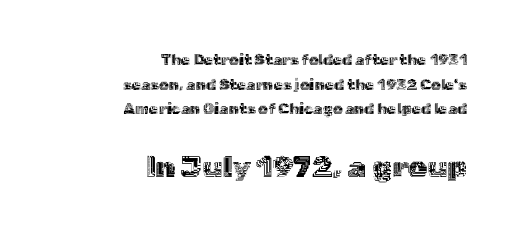
{"italic": "no", "width": "normal", "x_height": "medium", "monospaced": "no", "underline": "no", "align": "right", "line_spacing": "normal", "line_spacing_ratio": 1.64, "letter_spacing": "normal", "letter_spacing_em": 0.0, "larger_block": "second", "size_ratio": 2.0, "glyph_px": 30}
